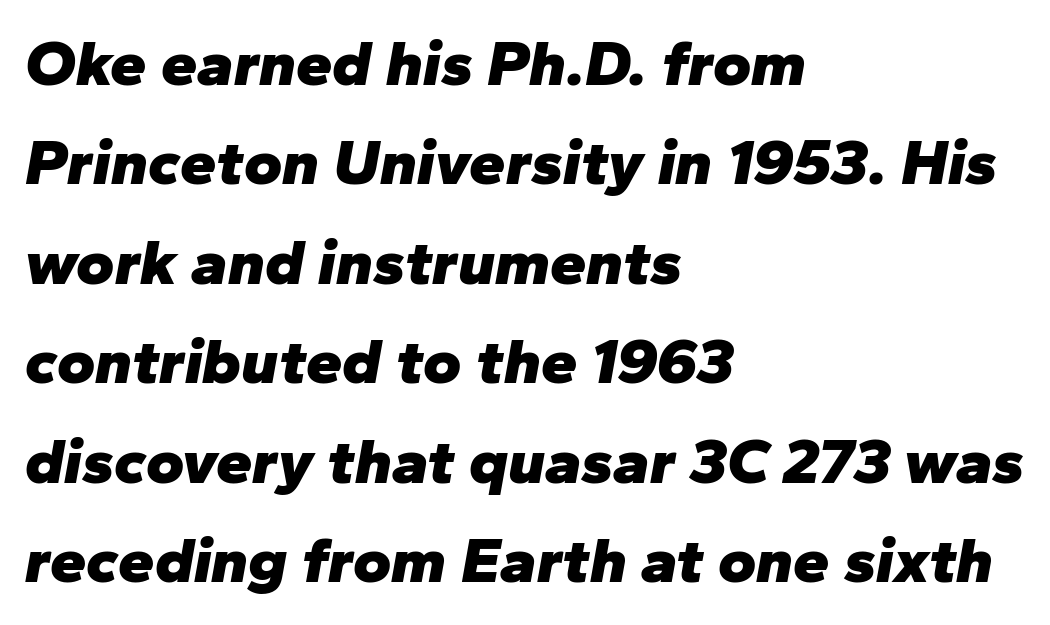
{"italic": "yes", "lean": "right", "slant_degrees": 10, "bold": "yes", "weight": "heavy", "width": "normal", "stroke_contrast": "low", "x_height": "medium", "monospaced": "no", "underline": "no", "align": "left", "line_spacing": "normal", "line_spacing_ratio": 1.53, "letter_spacing": "normal", "letter_spacing_em": 0.0, "glyph_px": 65}
